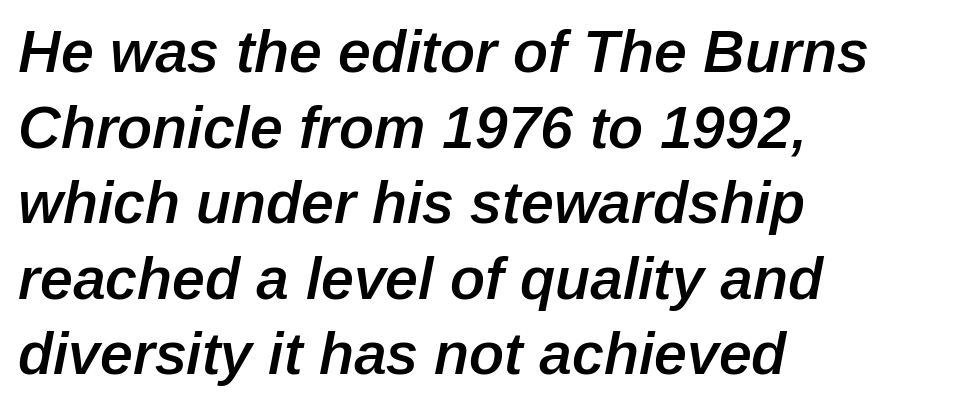
Q: Is the text bold? A: Semi-bold.
Q: Is the text italic (slanted)? A: Yes, it leans right by about 12 degrees.
Q: Is the text underlined? A: No.
Q: How is the paragraph aligned? A: Left-aligned.
Q: Is the spacing between letters normal or unusually wide? A: Normal.
Q: Is the spacing between lines tight, normal or loose? A: Normal.
Q: Width (condensed, normal, or wide)? A: Normal.
Q: Stroke contrast? A: Low.
Q: x-height? A: Medium.
Q: Monospaced? A: No.
